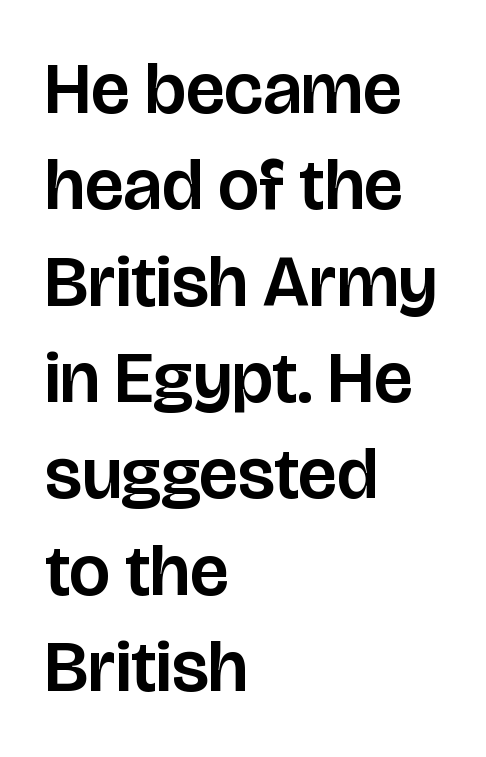
In terms of leading, this rendering sits right in the middle. You can tell from the bare stems that sans-serif type was used. Think of a printed novel: that variable character pitch is what you see here. Compared with a centered layout, this one pins lines to the left instead. Look at the tracking — it's just the regular setting, nothing added. Underlining? Definitely not there.
